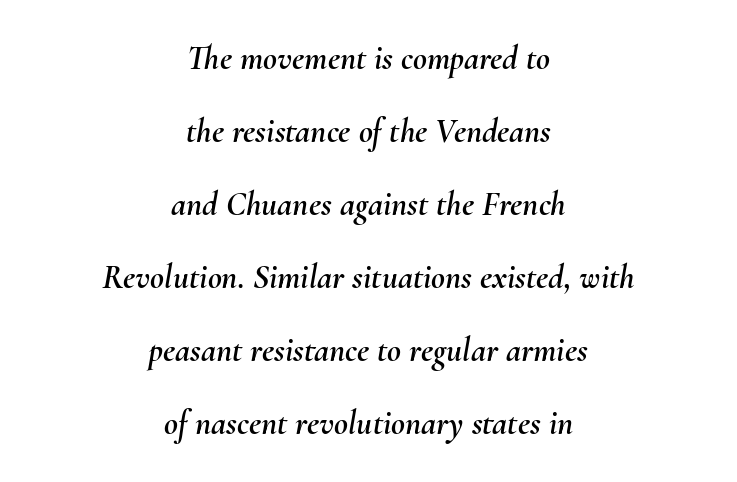
The image shows 34 px text type, italic (leaning right); set centered, loose line spacing (2.15x), normal letter spacing, not underlined; medium stroke contrast and a small x-height.
